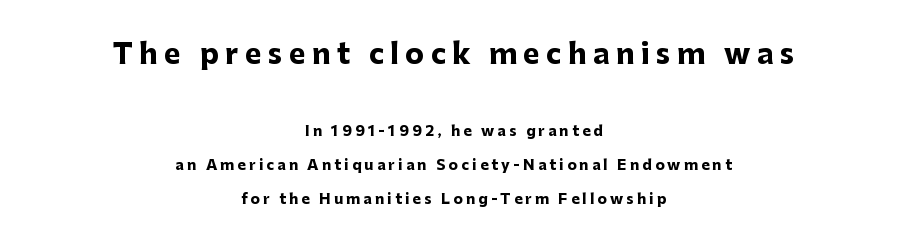
The image shows 28 px heavy sans-serif type, upright; set centered, loose line spacing (2.43x), unusually wide letter spacing (+0.23 em), not underlined; the first (top) block is 2.0x larger; low stroke contrast and a medium x-height.
